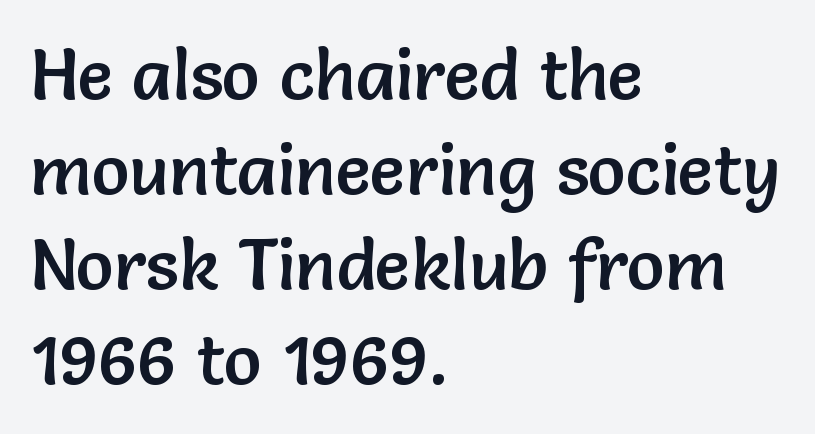
{"serif": "no", "italic": "no", "width": "normal", "stroke_contrast": "low", "x_height": "medium", "monospaced": "no", "underline": "no", "align": "left", "line_spacing": "normal", "line_spacing_ratio": 1.34, "letter_spacing": "normal", "letter_spacing_em": 0.0, "glyph_px": 71}
